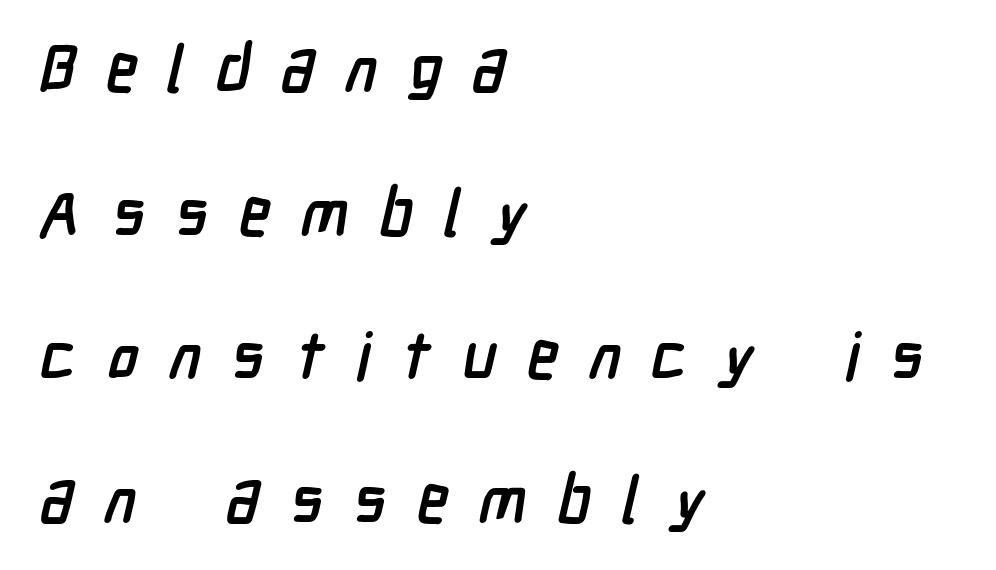
There is plenty of visible air inserted between adjacent glyphs. The lines in this sample share a left origin and differ only in where they stop. Students, observe: this is what heavily led, spacious text looks like. Character widths vary here, with narrow letters taking less room than wide ones. Serif or sans? Sans — the stroke terminals are bare. The gap between lines stays unmarked.
